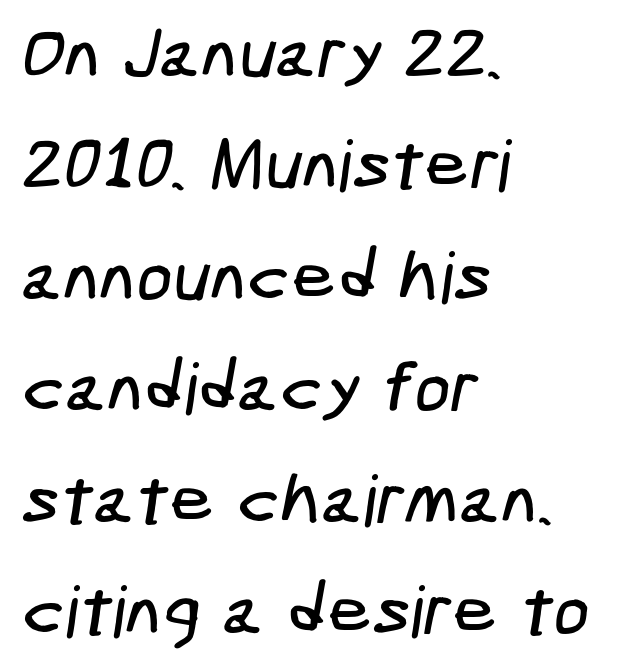
{"serif": "no", "width": "condensed", "stroke_contrast": "low", "x_height": "medium", "underline": "no", "align": "left", "line_spacing": "normal", "line_spacing_ratio": 1.57, "letter_spacing": "normal", "letter_spacing_em": 0.0, "glyph_px": 71}
